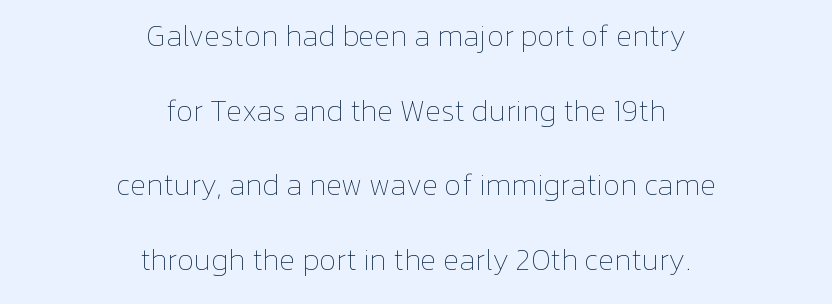
{"italic": "no", "bold": "no", "weight": "thin", "width": "normal", "stroke_contrast": "low", "x_height": "medium", "monospaced": "no", "underline": "no", "align": "center", "line_spacing": "loose", "line_spacing_ratio": 2.49, "letter_spacing": "normal", "letter_spacing_em": 0.0, "glyph_px": 30}
